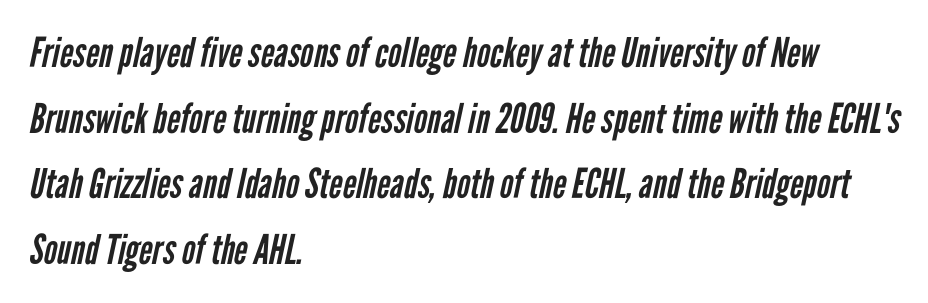
This sample has the flowing, uneven cadence of proportional lettering. All the whitespace from short lines collects on the right. Each row of text sits above clean, open space. Classification — sans serif. No extra ink here — the face is not bold. The block of text has a typical density, with ordinary space between rows.
